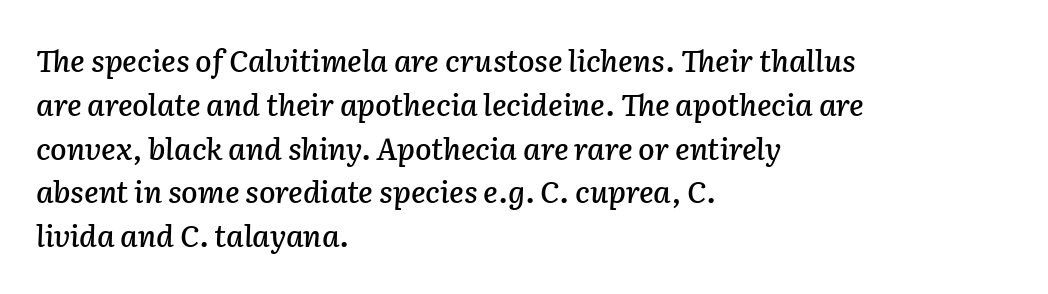
The image shows 30 px text type, italic (leaning right); set left-aligned, normal line spacing (1.46x), normal letter spacing, not underlined; low stroke contrast and a medium x-height.
